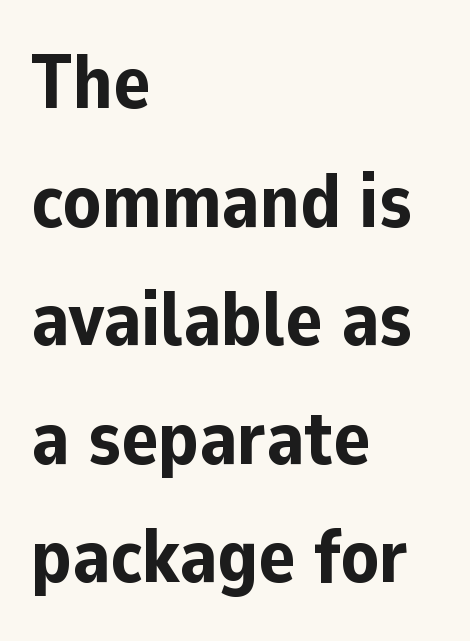
The image shows 76 px bold sans-serif type, upright; set left-aligned, normal line spacing (1.56x), normal letter spacing, not underlined; low stroke contrast and a medium x-height.
